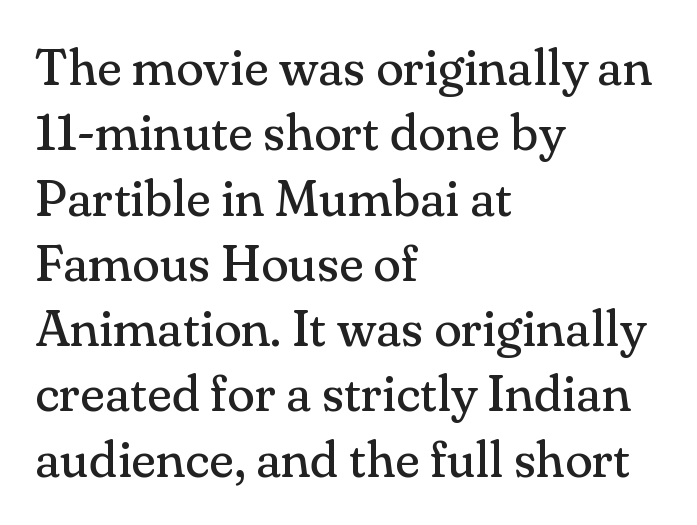
Q: Is the text bold? A: No.
Q: Is the text italic (slanted)? A: No, it is upright.
Q: Is the typeface a serif or a sans-serif typeface? A: Serif.
Q: Is the text underlined? A: No.
Q: How is the paragraph aligned? A: Left-aligned.
Q: Is the spacing between letters normal or unusually wide? A: Normal.
Q: Is the spacing between lines tight, normal or loose? A: Normal.
Q: Width (condensed, normal, or wide)? A: Normal.
Q: Stroke contrast? A: Medium.
Q: x-height? A: Small.
Q: Monospaced? A: No.
